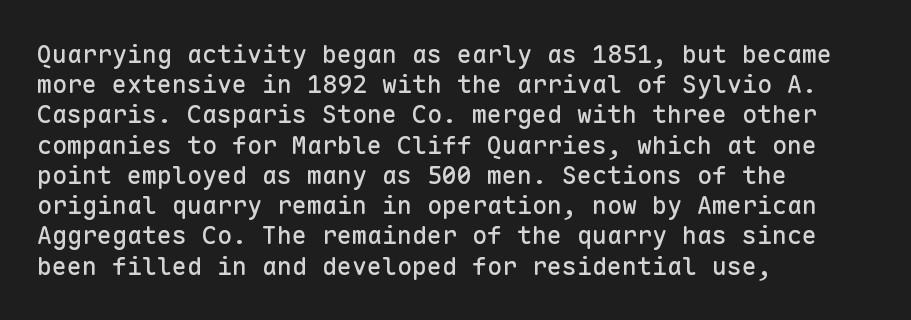
{"italic": "no", "underline": "no", "align": "left", "line_spacing_ratio": 1.21, "letter_spacing": "normal", "letter_spacing_em": 0.0, "glyph_px": 25}
